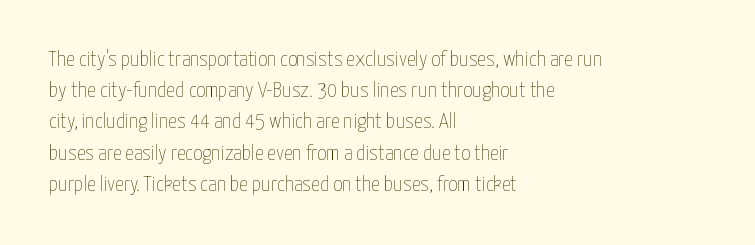
Q: Is the text bold? A: No.
Q: Is the text italic (slanted)? A: No, it is upright.
Q: Is the text underlined? A: No.
Q: How is the paragraph aligned? A: Left-aligned.
Q: Is the spacing between letters normal or unusually wide? A: Normal.
Q: Is the spacing between lines tight, normal or loose? A: Normal.
